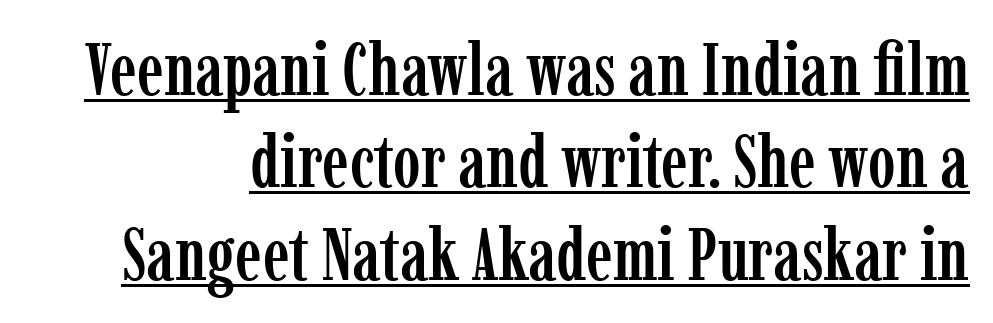
Q: Is the text italic (slanted)? A: No, it is upright.
Q: Is the typeface a serif or a sans-serif typeface? A: Serif.
Q: Is the text underlined? A: Yes.
Q: Is the spacing between letters normal or unusually wide? A: Normal.
Q: Is the spacing between lines tight, normal or loose? A: Normal.
Q: Width (condensed, normal, or wide)? A: Condensed.
Q: Stroke contrast? A: Low.
Q: x-height? A: Medium.
Q: Monospaced? A: No.
